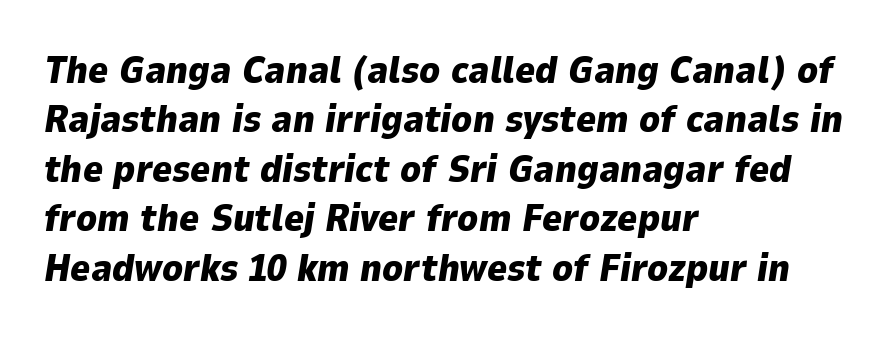
{"italic": "yes", "lean": "right", "slant_degrees": 9, "bold": "yes", "weight": "heavy", "width": "normal", "stroke_contrast": "low", "x_height": "medium", "monospaced": "no", "underline": "no", "align": "left", "line_spacing": "normal", "line_spacing_ratio": 1.3, "letter_spacing": "normal", "letter_spacing_em": 0.0, "glyph_px": 38}
